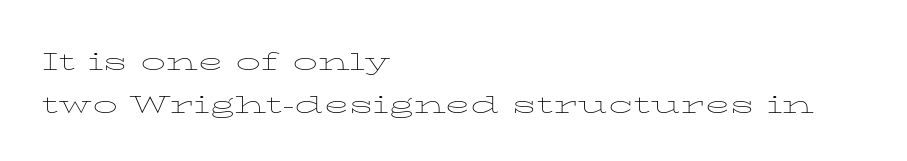
{"italic": "no", "bold": "no", "weight": "thin", "width": "wide", "stroke_contrast": "low", "x_height": "medium", "monospaced": "no", "underline": "no", "align": "left", "line_spacing": "normal", "line_spacing_ratio": 1.3, "letter_spacing": "normal", "letter_spacing_em": 0.0, "glyph_px": 33}
